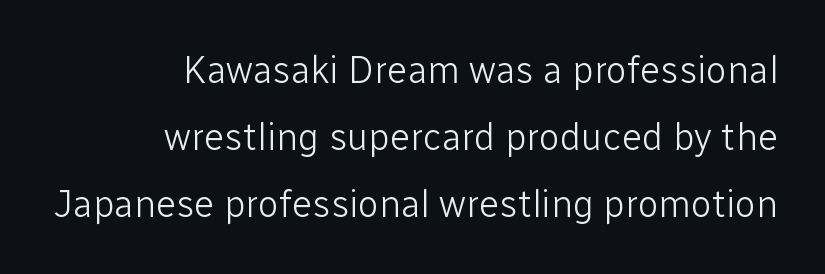
On a weight scale, this lands at 450 or below. Unlike italic type, these characters show no tilt at all. Grotesque or geometric, the face here clearly has no serifs. The specimen omits any rule beneath the text block's lines. In CSS terms this would be text-align: right.
